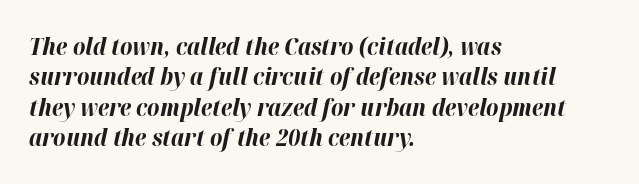
Q: Is the text bold? A: Yes.
Q: Is the text italic (slanted)? A: Yes, it leans right by about 12 degrees.
Q: Is the text underlined? A: No.
Q: How is the paragraph aligned? A: Left-aligned.
Q: Is the spacing between letters normal or unusually wide? A: Normal.
Q: Is the spacing between lines tight, normal or loose? A: Normal.
